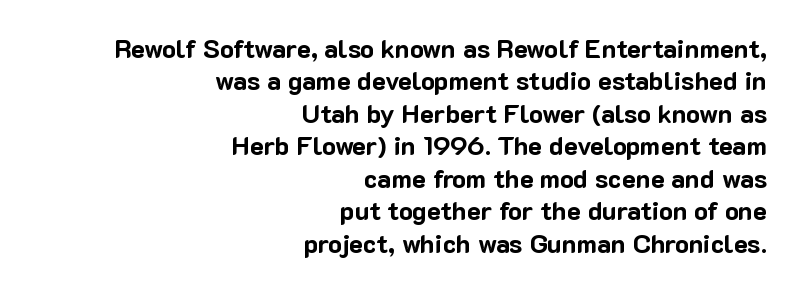
Q: Is the text bold? A: Yes.
Q: Is the text italic (slanted)? A: No, it is upright.
Q: Is the text underlined? A: No.
Q: How is the paragraph aligned? A: Right-aligned.
Q: Is the spacing between letters normal or unusually wide? A: Normal.
Q: Is the spacing between lines tight, normal or loose? A: Normal.
